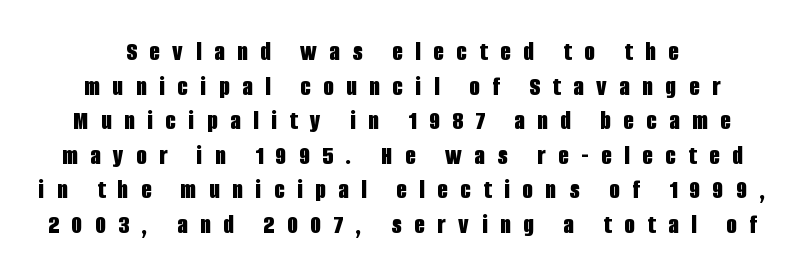
{"italic": "no", "bold": "yes", "underline": "no", "line_spacing": "normal", "line_spacing_ratio": 1.28, "letter_spacing": "wide", "letter_spacing_em": 0.47, "glyph_px": 27}
